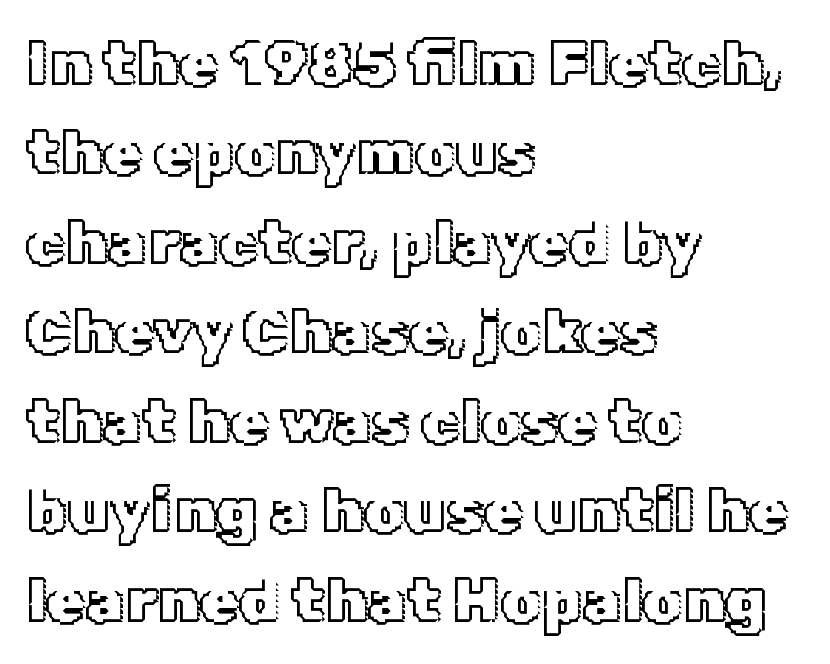
If you drew a line through each stem, it would be perfectly vertical. The letters advance in unequal steps, a hallmark of proportional type. Anything drawn beneath the words? Only blank space. Rows of type keep a routine distance in the vertical direction. The rag falls on the right side of this text block.
